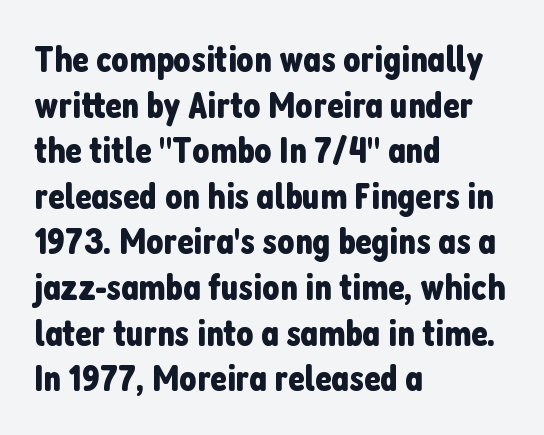
Q: Is the text italic (slanted)? A: No, it is upright.
Q: Is the typeface a serif or a sans-serif typeface? A: Sans-serif.
Q: Is the text underlined? A: No.
Q: How is the paragraph aligned? A: Left-aligned.
Q: Is the spacing between letters normal or unusually wide? A: Normal.
Q: Width (condensed, normal, or wide)? A: Condensed.
Q: Stroke contrast? A: Low.
Q: x-height? A: Medium.
Q: Monospaced? A: No.
